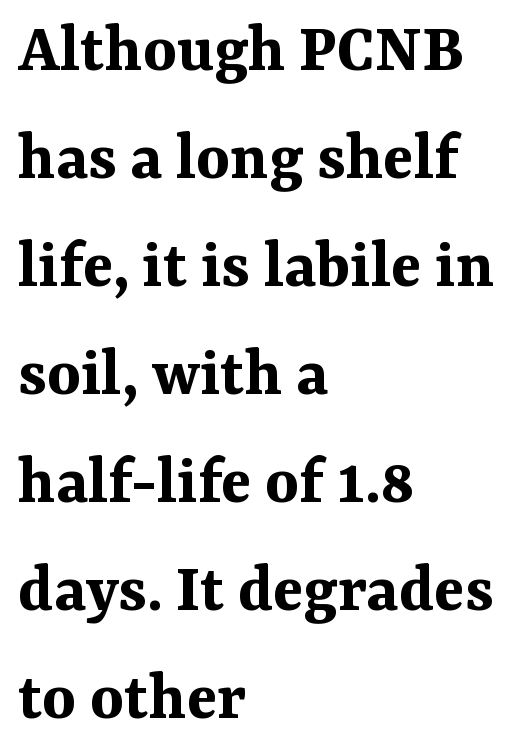
Q: Is the text bold? A: Yes.
Q: Is the text italic (slanted)? A: No, it is upright.
Q: Is the typeface a serif or a sans-serif typeface? A: Serif.
Q: Is the text underlined? A: No.
Q: How is the paragraph aligned? A: Left-aligned.
Q: Is the spacing between letters normal or unusually wide? A: Normal.
Q: Is the spacing between lines tight, normal or loose? A: Normal.
Q: Width (condensed, normal, or wide)? A: Normal.
Q: Stroke contrast? A: Medium.
Q: x-height? A: Medium.
Q: Monospaced? A: No.
